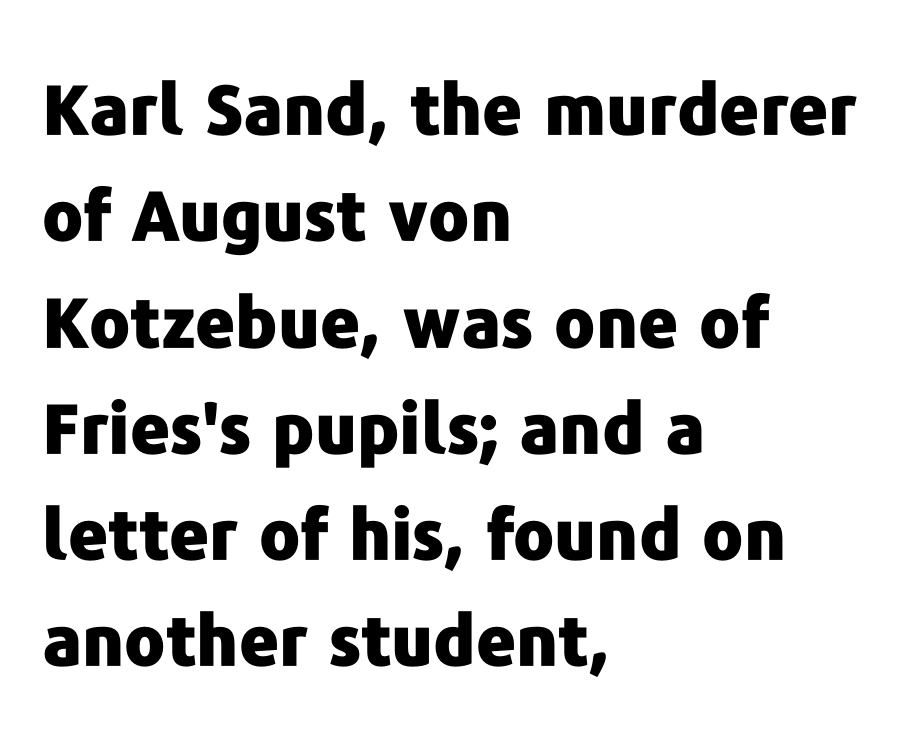
The image shows 69 px heavy sans-serif type, upright; set left-aligned, normal line spacing (1.54x), normal letter spacing, not underlined; low stroke contrast and a medium x-height.
